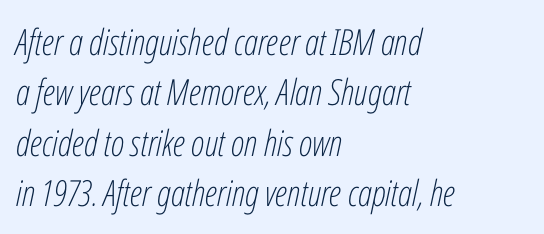
Is the stroke heavy? The answer is a plain regular-or-lighter. What's the leading like? Ordinary, nothing unusual. The lettering tilts uniformly, giving the passage an italic look. Bare-footed words on every line. The rendering uses natural spacing where letterforms have individual widths. There is no visible air inserted between adjacent glyphs.
